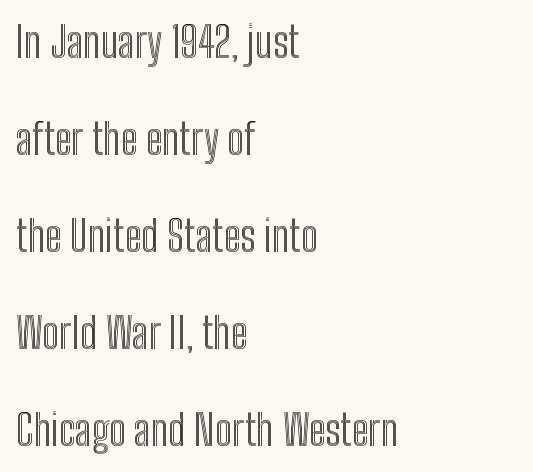
Q: Is the text italic (slanted)? A: No, it is upright.
Q: Is the text underlined? A: No.
Q: How is the paragraph aligned? A: Left-aligned.
Q: Is the spacing between letters normal or unusually wide? A: Normal.
Q: Is the spacing between lines tight, normal or loose? A: Loose.
Q: Width (condensed, normal, or wide)? A: Condensed.
Q: x-height? A: Medium.
Q: Monospaced? A: No.
